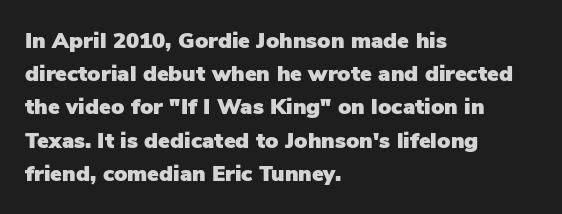
Q: Is the text italic (slanted)? A: No, it is upright.
Q: Is the text underlined? A: No.
Q: How is the paragraph aligned? A: Left-aligned.
Q: Is the spacing between letters normal or unusually wide? A: Normal.
Q: Is the spacing between lines tight, normal or loose? A: Normal.
